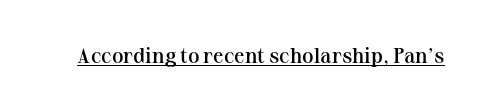
{"italic": "no", "bold": "semi", "underline": "yes", "letter_spacing": "normal", "letter_spacing_em": 0.0, "glyph_px": 21}
